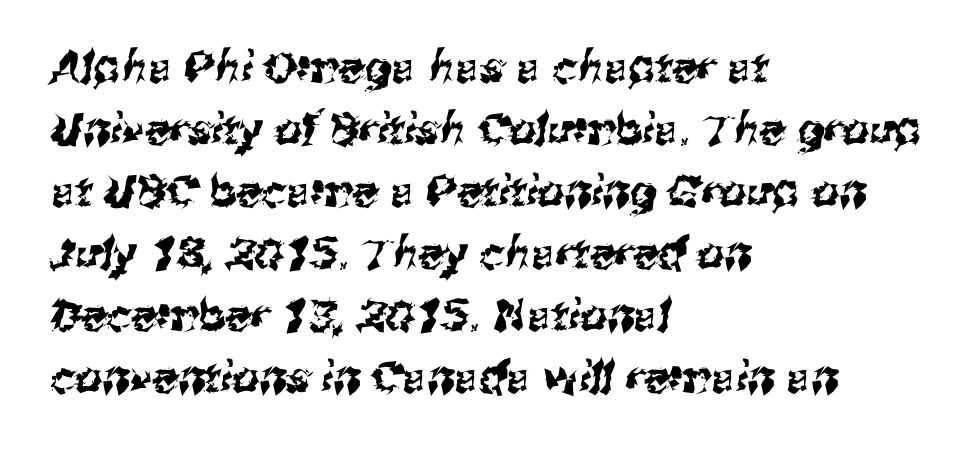
Serif or sans? Sans — the stroke terminals are bare. Between one letter and the next there's only the usual sliver of space. Line beginnings align vertically; line endings do not. These lines are rendered in a variable-pitch font.
